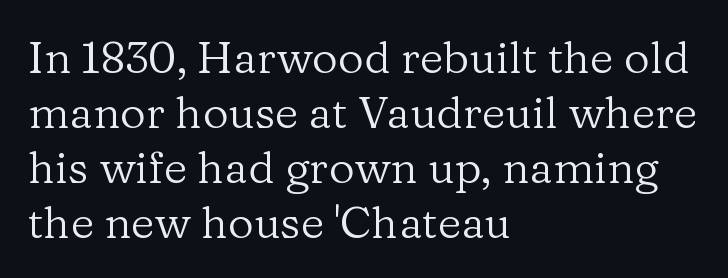
Q: Is the text bold? A: No.
Q: Is the text italic (slanted)? A: No, it is upright.
Q: Is the typeface a serif or a sans-serif typeface? A: Serif.
Q: Is the text underlined? A: No.
Q: How is the paragraph aligned? A: Left-aligned.
Q: Is the spacing between letters normal or unusually wide? A: Normal.
Q: Width (condensed, normal, or wide)? A: Normal.
Q: Stroke contrast? A: Low.
Q: x-height? A: Medium.
Q: Monospaced? A: No.
